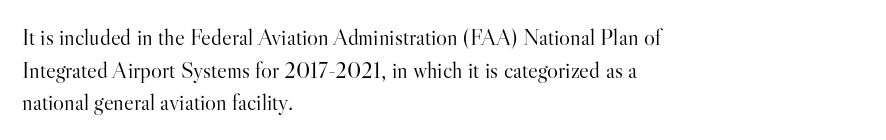
Q: Is the text bold? A: No.
Q: Is the text italic (slanted)? A: No, it is upright.
Q: Is the text underlined? A: No.
Q: How is the paragraph aligned? A: Left-aligned.
Q: Is the spacing between letters normal or unusually wide? A: Normal.
Q: Is the spacing between lines tight, normal or loose? A: Normal.
